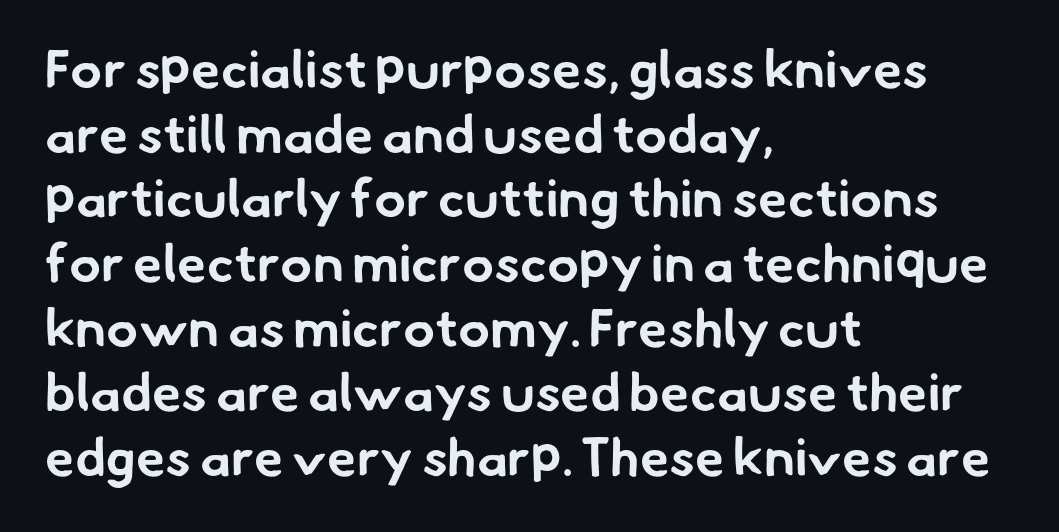
{"serif": "no", "bold": "yes", "weight": "bold", "width": "normal", "stroke_contrast": "low", "x_height": "small", "monospaced": "no", "underline": "no", "align": "left", "line_spacing_ratio": 1.22, "letter_spacing": "normal", "letter_spacing_em": 0.0, "glyph_px": 53}
